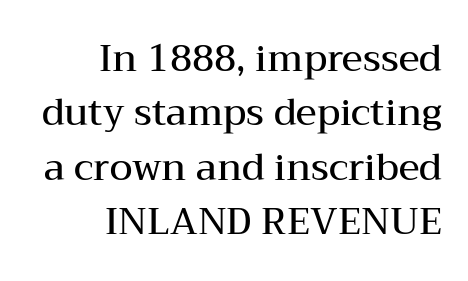
The image shows 37 px semibold, wide serif type, upright; set right-aligned, normal line spacing (1.47x), normal letter spacing, not underlined; medium stroke contrast and a medium x-height.
